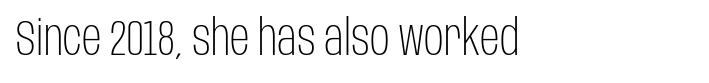
Reading down the block, your eye returns to a fixed left position each line. Short note: letters normally spaced. Does the lettering tilt? It doesn't — this is upright. Weight: not bold — regular or lighter. Descender tails drop into unmarked territory.
